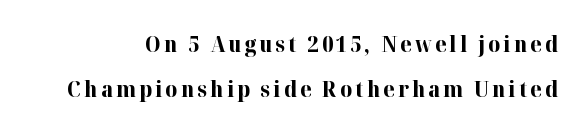
The image shows 21 px bold type, upright; set loose line spacing (2.13x), not underlined.
